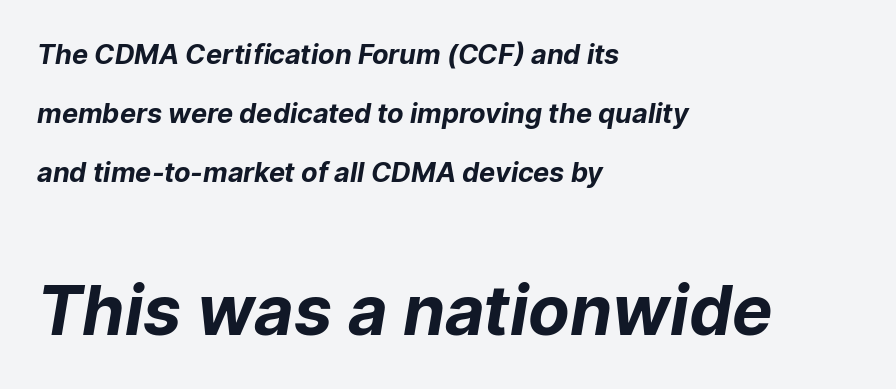
The image shows 68 px bold sans-serif type; set left-aligned, loose line spacing (2.19x), normal letter spacing, not underlined; the second (bottom) block is 2.52x larger; low stroke contrast and a medium x-height.
